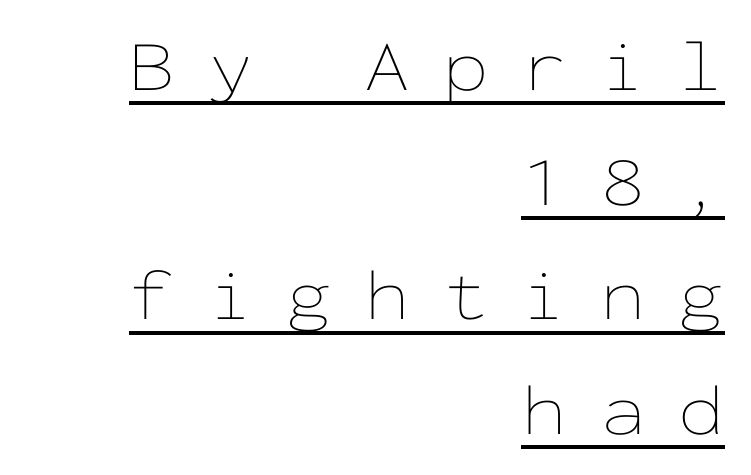
One glance says typical: line gaps are just what's usual. Is this a fixed-width face? Yes — each glyph sits in an identical cell. Somebody hit Ctrl+U on this one — the words are underlined. Weight: regular or lighter.
